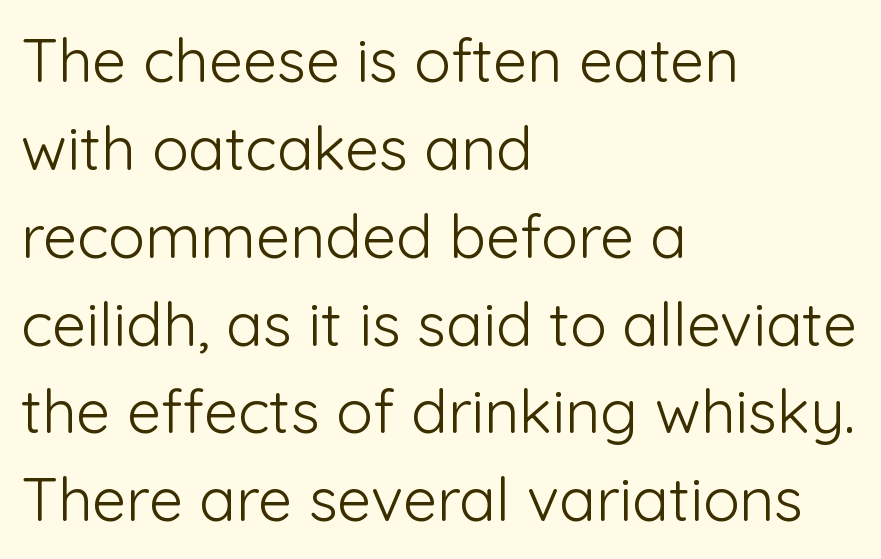
The image shows 61 px light sans-serif type, upright; set left-aligned, normal line spacing (1.44x), normal letter spacing, not underlined; low stroke contrast and a medium x-height.
